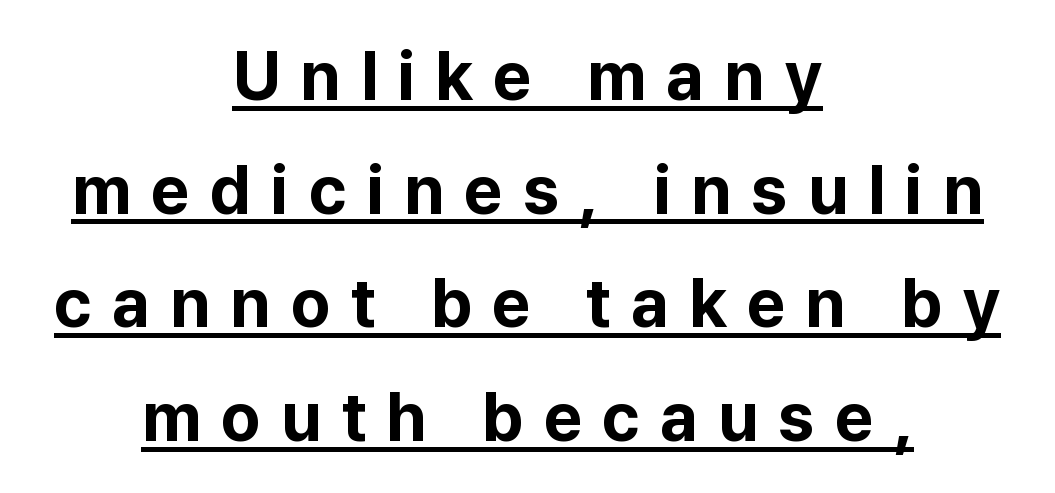
Q: Is the text bold? A: Yes.
Q: Is the text italic (slanted)? A: No, it is upright.
Q: Is the typeface a serif or a sans-serif typeface? A: Sans-serif.
Q: Is the text underlined? A: Yes.
Q: How is the paragraph aligned? A: Centered.
Q: Is the spacing between letters normal or unusually wide? A: Unusually wide.
Q: Is the spacing between lines tight, normal or loose? A: Normal.
Q: Width (condensed, normal, or wide)? A: Normal.
Q: Stroke contrast? A: Low.
Q: x-height? A: Medium.
Q: Monospaced? A: No.
